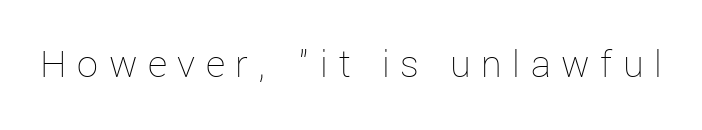
The image shows 42 px thin type, upright; set unusually wide letter spacing (+0.25 em), not underlined; low stroke contrast and a medium x-height.
